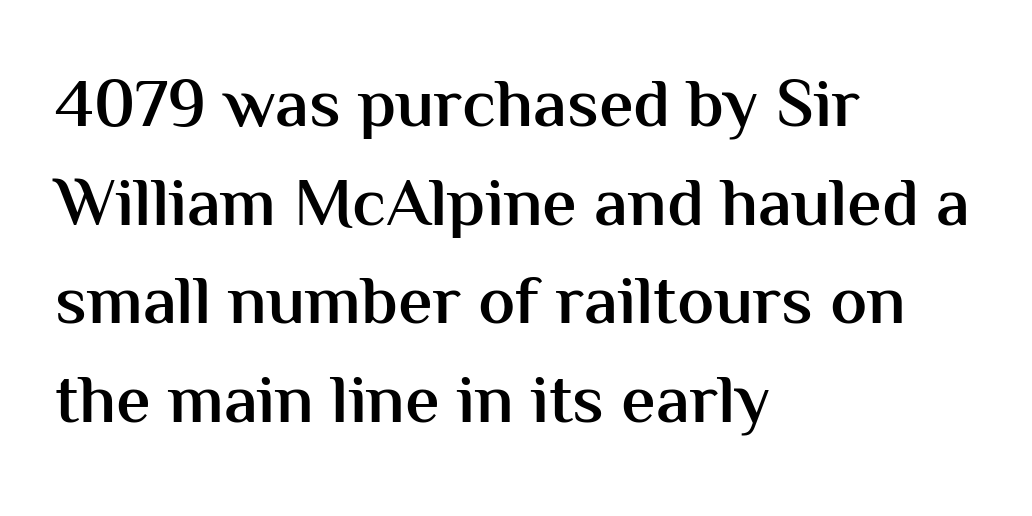
The image shows 69 px semibold sans-serif type, upright; set left-aligned, normal line spacing (1.43x), normal letter spacing, not underlined; medium stroke contrast and a medium x-height.
